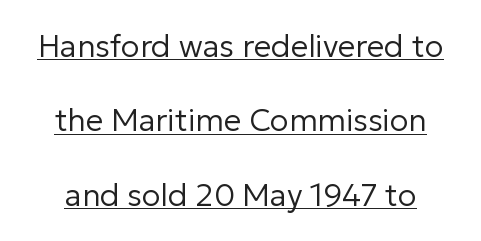
How would I describe the line gaps? Wide and relaxed. Stroke thickness stays within the range of a standard reading face or lighter. Rendered with straight, roman letterforms. Students, observe the line beneath the letters — that is underlining. These lines are composed in type without serifs. Honestly, the letter spacing is just normal — you wouldn't notice it.
